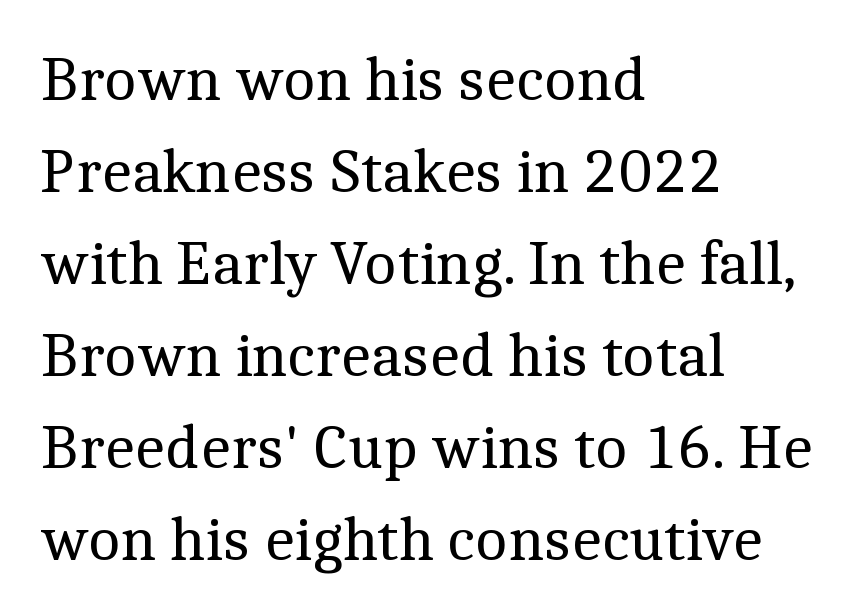
The image shows 63 px regular-weight serif type, upright; set left-aligned, normal line spacing (1.46x), normal letter spacing, not underlined; a medium x-height.
